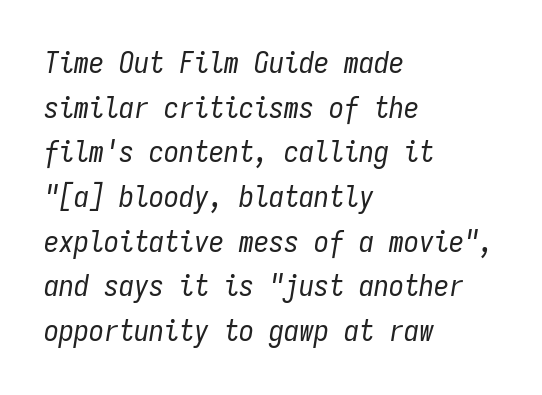
Weight: regular or lighter. Each line starts at the same left margin while the right side varies. Do the characters align in a grid? Yes, the font is monospaced. The face used here has a pronounced slope to its letters. Whoever set this chose a conventional vertical rhythm. Only glyphs here, with clear space below each row.
